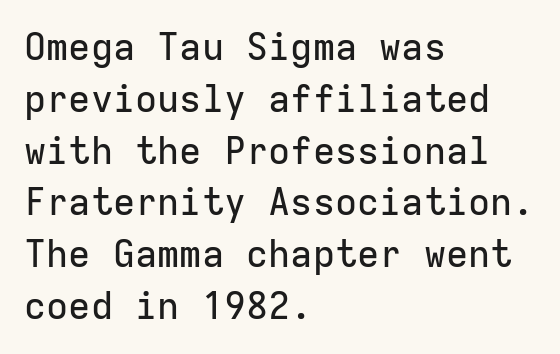
Q: Is the text italic (slanted)? A: No, it is upright.
Q: Is the typeface a serif or a sans-serif typeface? A: Sans-serif.
Q: Is the text underlined? A: No.
Q: How is the paragraph aligned? A: Left-aligned.
Q: Is the spacing between letters normal or unusually wide? A: Normal.
Q: Is the spacing between lines tight, normal or loose? A: Normal.
Q: Width (condensed, normal, or wide)? A: Normal.
Q: Stroke contrast? A: Low.
Q: x-height? A: Medium.
Q: Monospaced? A: Yes.
